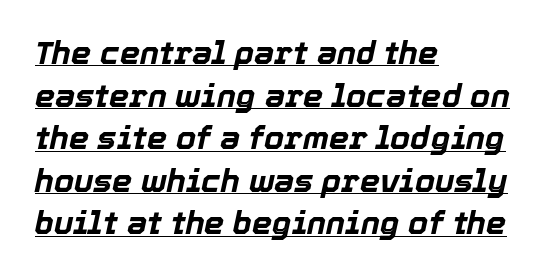
Q: Is the text bold? A: Yes.
Q: Is the text italic (slanted)? A: Yes, it leans right by about 12 degrees.
Q: Is the text underlined? A: Yes.
Q: How is the paragraph aligned? A: Left-aligned.
Q: Is the spacing between letters normal or unusually wide? A: Normal.
Q: Is the spacing between lines tight, normal or loose? A: Normal.
Q: Width (condensed, normal, or wide)? A: Normal.
Q: x-height? A: Medium.
Q: Monospaced? A: No.
